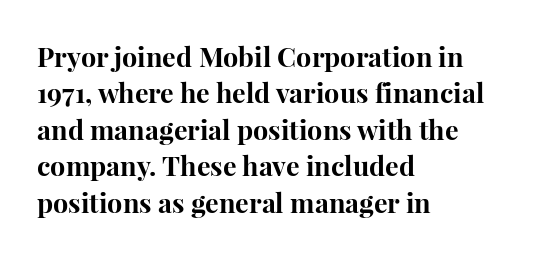
The lettering stays uniformly vertical, giving the passage a roman look. Letters rest on an invisible, unmarked baseline. This block has exactly the height ordinary leading produces. Spacing between characters is what you'd get straight out of the box. Notice how thick the strokes are: this is what a full bold looks like.
